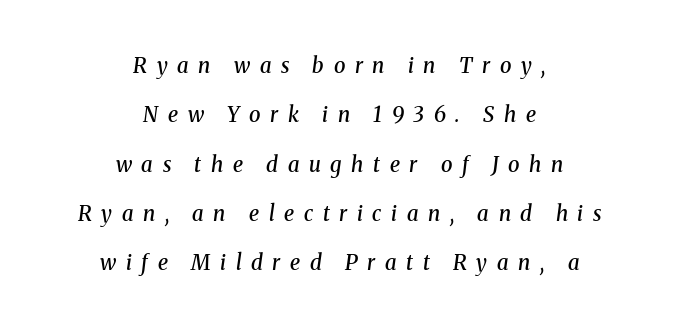
The image shows 21 px text type, italic (leaning right); set centered, loose line spacing (2.35x), unusually wide letter spacing (+0.46 em), not underlined.
